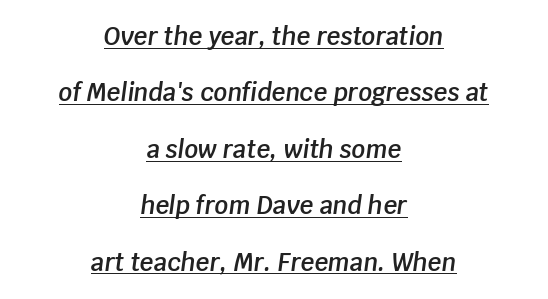
Compared with typical paragraphs, the rows here are farther apart. The rag falls on both sides of this text block equally. Is the type slanted? Yes — the strokes lean at a clear angle. The glyphs have the mass of a demibold cut, below bold.
